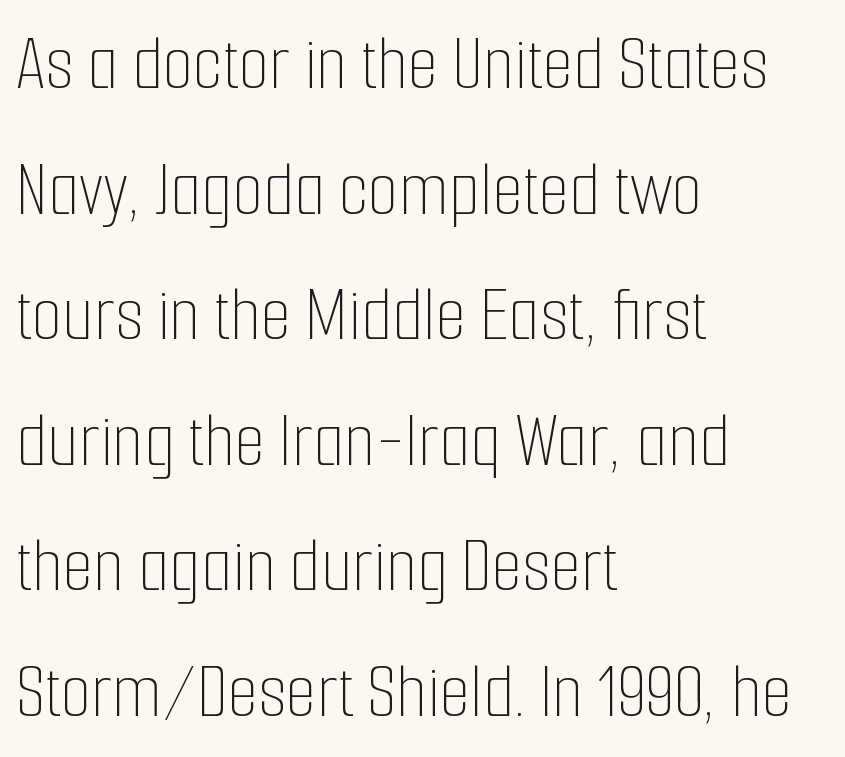
Q: Is the text bold? A: No.
Q: Is the text italic (slanted)? A: No, it is upright.
Q: Is the text underlined? A: No.
Q: How is the paragraph aligned? A: Left-aligned.
Q: Is the spacing between letters normal or unusually wide? A: Normal.
Q: Is the spacing between lines tight, normal or loose? A: Normal.
Q: Width (condensed, normal, or wide)? A: Condensed.
Q: Stroke contrast? A: Low.
Q: x-height? A: Medium.
Q: Monospaced? A: No.
